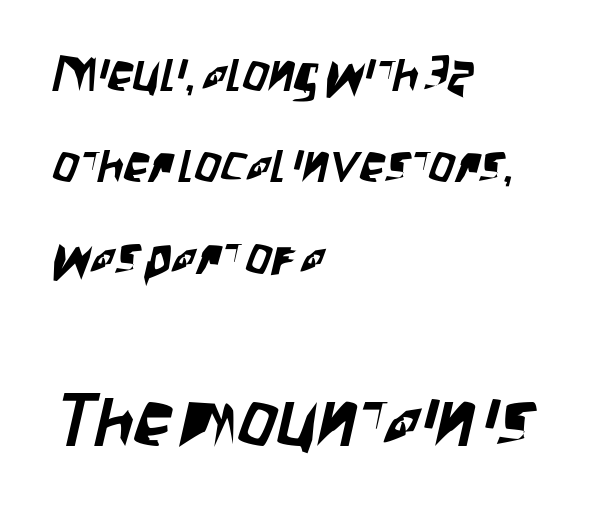
The image shows 76 px condensed sans-serif type; set left-aligned, line spacing 1.79x, normal letter spacing, not underlined; the second (bottom) block is 1.49x larger; low stroke contrast and a large x-height.
